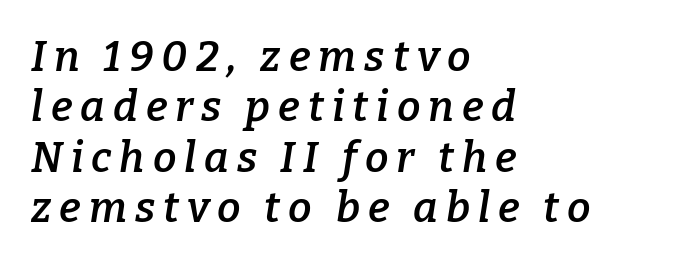
Q: Is the text bold? A: Semi-bold.
Q: Is the text italic (slanted)? A: Yes, it leans right by about 9 degrees.
Q: Is the typeface a serif or a sans-serif typeface? A: Serif.
Q: Is the text underlined? A: No.
Q: How is the paragraph aligned? A: Left-aligned.
Q: Width (condensed, normal, or wide)? A: Normal.
Q: Stroke contrast? A: Low.
Q: x-height? A: Medium.
Q: Monospaced? A: No.
